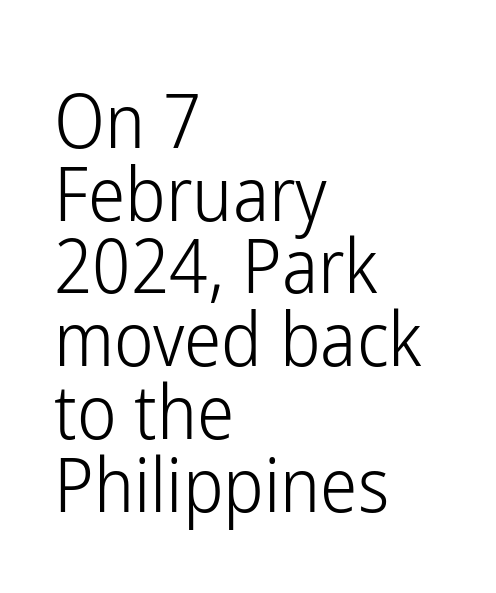
The image shows 75 px light, condensed sans-serif type, upright; set left-aligned, tight line spacing (0.97x), normal letter spacing, not underlined; low stroke contrast and a medium x-height.
